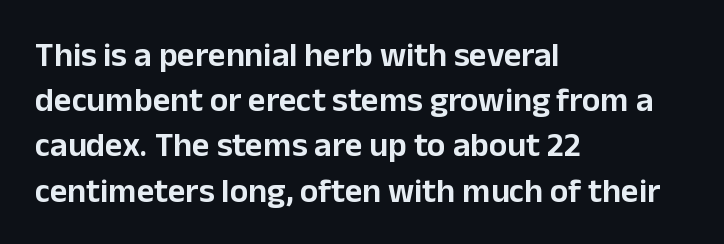
{"serif": "no", "italic": "no", "width": "normal", "stroke_contrast": "low", "x_height": "medium", "monospaced": "no", "underline": "no", "align": "left", "line_spacing": "normal", "line_spacing_ratio": 1.33, "letter_spacing": "normal", "letter_spacing_em": 0.0, "glyph_px": 34}
